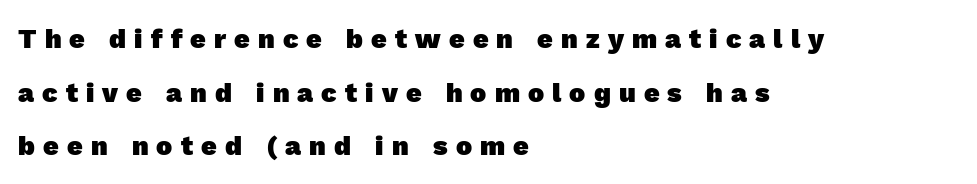
The image shows 27 px bold type; set left-aligned, loose line spacing (1.99x), unusually wide letter spacing (+0.3 em), not underlined.
